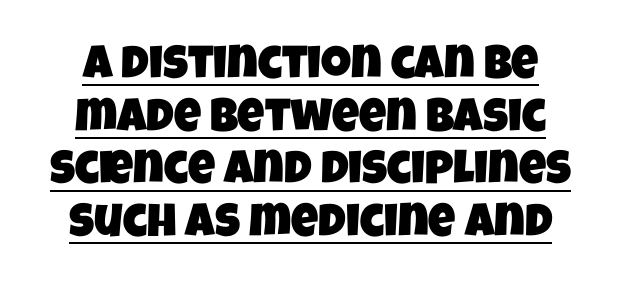
Quick note: interline space is minimal. Nobody touched the tracking dial on this one. Is this a fixed-width face? No — the glyphs have proportional, varying widths. Stroke terminals: plain, sans-serif. Underlined type.
